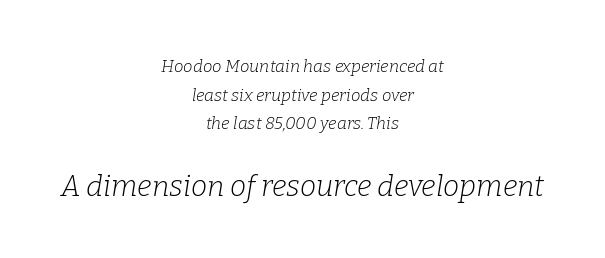
Q: Is the text bold? A: No.
Q: Is the text italic (slanted)? A: Yes, it leans right by about 9 degrees.
Q: Is the typeface a serif or a sans-serif typeface? A: Serif.
Q: Is the text underlined? A: No.
Q: How is the paragraph aligned? A: Centered.
Q: Is the spacing between letters normal or unusually wide? A: Normal.
Q: Is the spacing between lines tight, normal or loose? A: Normal.
Q: Which block of text is set in a larger size, the first (top) or the second (bottom)? A: The second (bottom) one.
Q: Width (condensed, normal, or wide)? A: Normal.
Q: Stroke contrast? A: Low.
Q: x-height? A: Medium.
Q: Monospaced? A: No.
